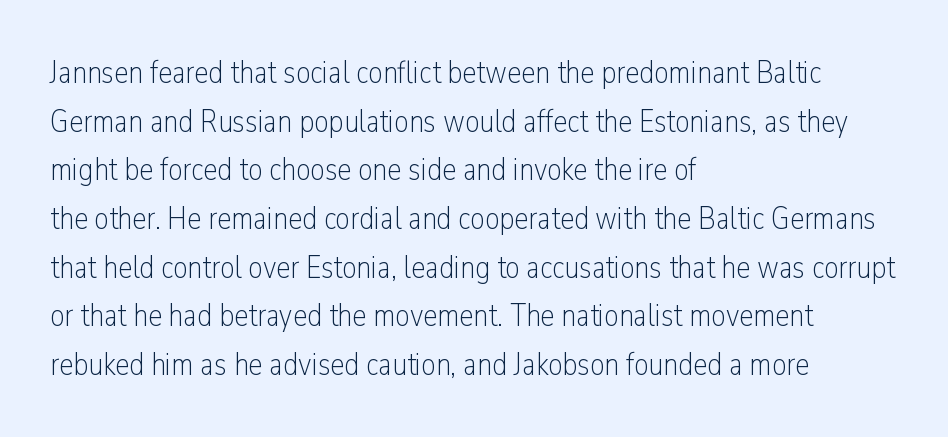
The letters look calm and open, with moderate or lighter stems. How would I describe the line gaps? Plain and ordinary. Looks like regular typesetting: each glyph gets only the width it needs. Line beginnings align vertically; line endings do not. Honestly, there is no underline to notice here at all.
